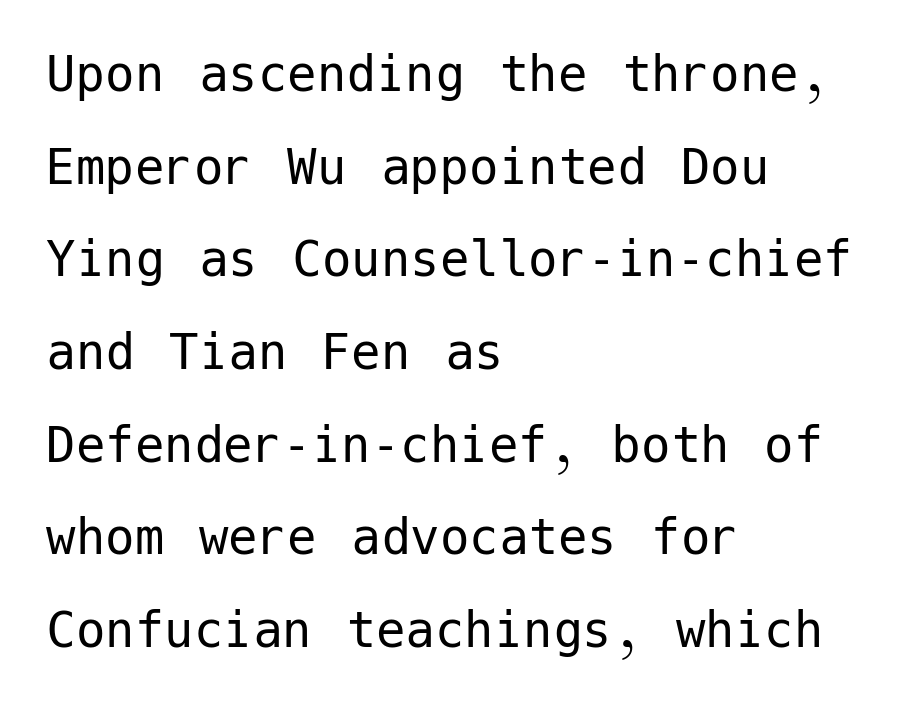
The image shows 59 px regular-weight sans-serif type, upright; set left-aligned, normal line spacing (1.57x), normal letter spacing, not underlined; low stroke contrast and a medium x-height.
